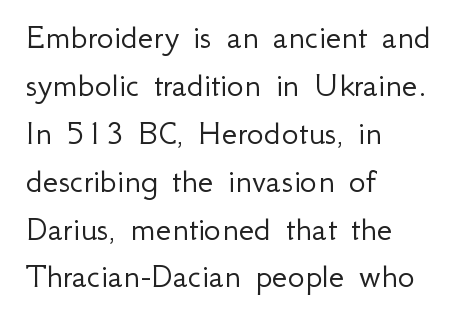
{"serif": "no", "italic": "no", "bold": "no", "weight": "light", "width": "normal", "stroke_contrast": "low", "x_height": "small", "monospaced": "no", "underline": "no", "align": "left", "line_spacing": "normal", "line_spacing_ratio": 1.33, "letter_spacing": "normal", "letter_spacing_em": 0.0, "glyph_px": 36}
